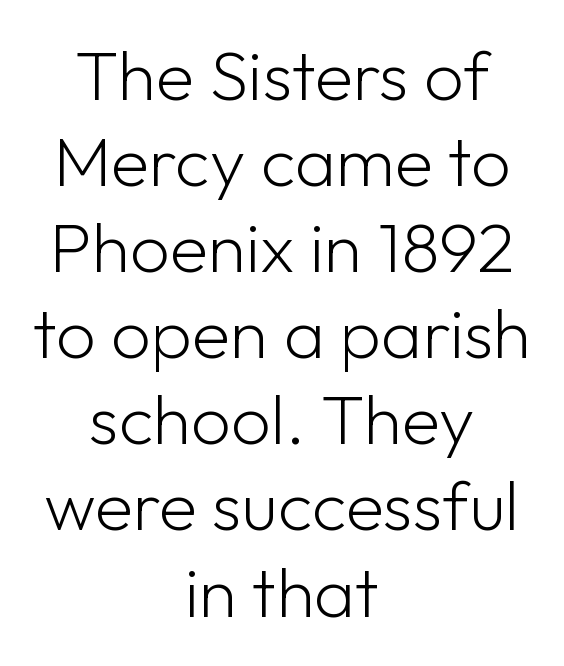
{"serif": "no", "italic": "no", "bold": "no", "weight": "light", "width": "normal", "stroke_contrast": "low", "x_height": "medium", "monospaced": "no", "underline": "no", "align": "center", "line_spacing_ratio": 1.23, "letter_spacing": "normal", "letter_spacing_em": 0.0, "glyph_px": 70}
